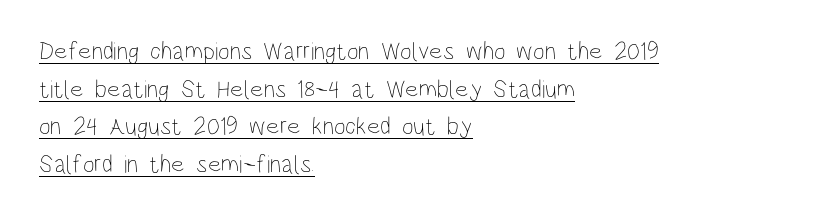
{"italic": "no", "bold": "no", "underline": "yes", "align": "left", "line_spacing": "normal", "line_spacing_ratio": 1.51, "letter_spacing": "normal", "letter_spacing_em": 0.0, "glyph_px": 25}
